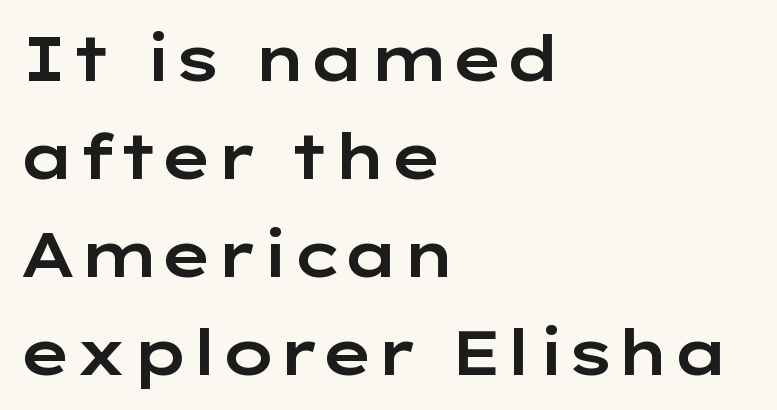
The specimen reads as upright at a glance. Left-aligned paragraph, ragged on the right. Nobody drew a line under any word here. The vertical gap from one line to the next is medium. Look at the bottom of the vertical strokes: they stop flat, with no serifs. Honestly, the letter spacing is just normal — you wouldn't notice it.
